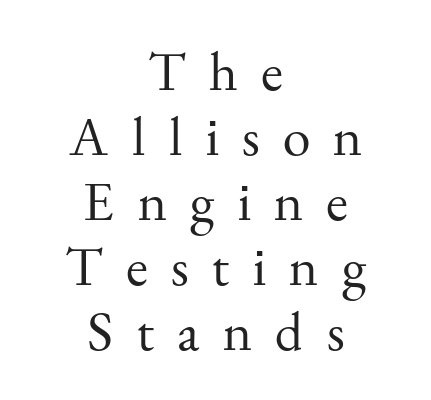
The image shows 56 px regular-weight serif type, upright; set centered, line spacing 1.16x, unusually wide letter spacing (+0.42 em), not underlined; medium stroke contrast and a small x-height.
